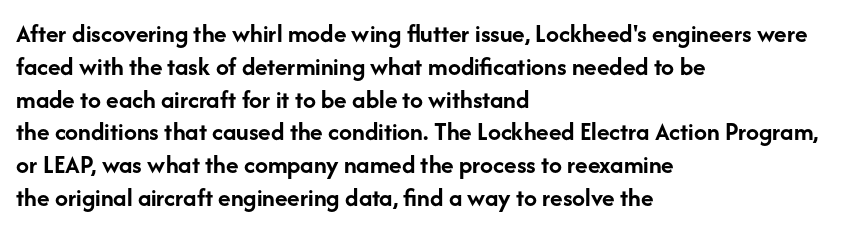
Reading down the column, the eye jumps a familiar distance to each next line. The passage shown is not underscored anywhere. Its strokes are broad and dark, the hallmark of bold type. Quick note: not italic, upright. Observe the ordinary spacing: letters are neighbours, not strangers. Line beginnings align vertically; line endings do not.
